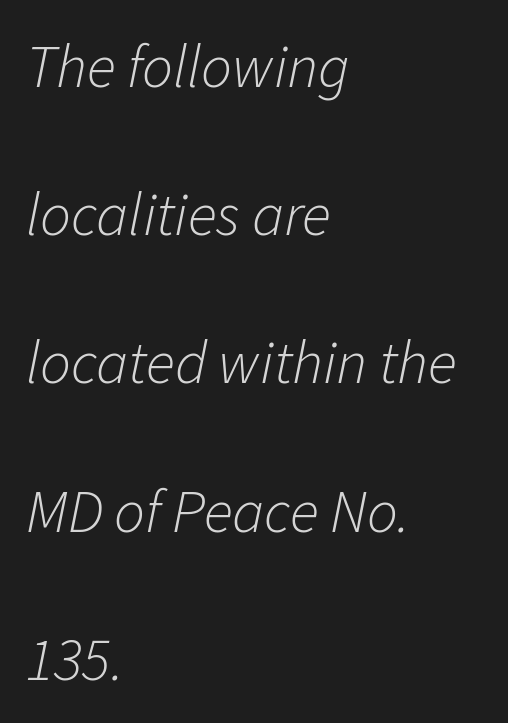
Q: Is the text bold? A: No.
Q: Is the text italic (slanted)? A: Yes, it leans right by about 11 degrees.
Q: Is the text underlined? A: No.
Q: How is the paragraph aligned? A: Left-aligned.
Q: Is the spacing between letters normal or unusually wide? A: Normal.
Q: Is the spacing between lines tight, normal or loose? A: Loose.
Q: Width (condensed, normal, or wide)? A: Normal.
Q: Stroke contrast? A: Low.
Q: x-height? A: Medium.
Q: Monospaced? A: No.
